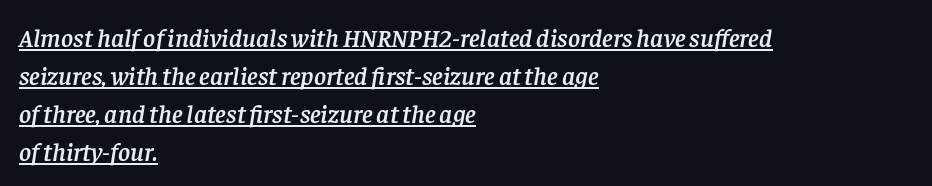
Q: Is the text italic (slanted)? A: Yes, it leans right by about 8 degrees.
Q: Is the text underlined? A: Yes.
Q: How is the paragraph aligned? A: Left-aligned.
Q: Is the spacing between letters normal or unusually wide? A: Normal.
Q: Is the spacing between lines tight, normal or loose? A: Normal.
